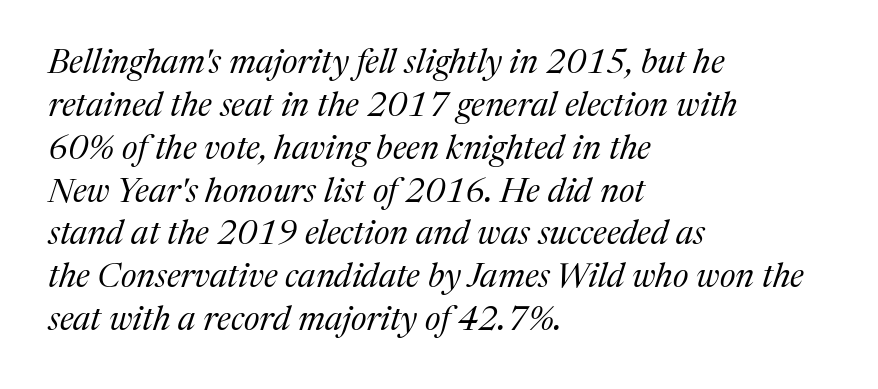
{"serif": "yes", "italic": "yes", "lean": "right", "slant_degrees": 17, "bold": "no", "weight": "regular", "width": "normal", "stroke_contrast": "medium", "x_height": "medium", "monospaced": "no", "underline": "no", "align": "left", "line_spacing": "normal", "line_spacing_ratio": 1.26, "letter_spacing": "normal", "letter_spacing_em": 0.0, "glyph_px": 34}
